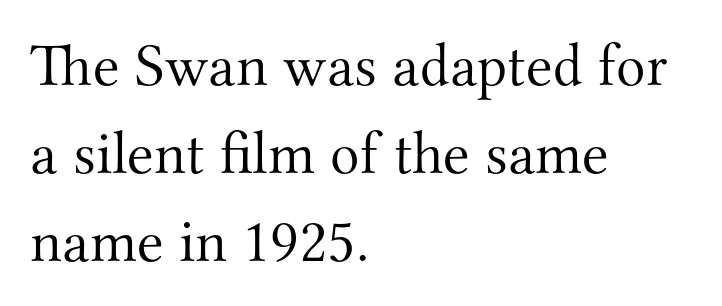
Q: Is the text bold? A: No.
Q: Is the text italic (slanted)? A: No, it is upright.
Q: Is the typeface a serif or a sans-serif typeface? A: Serif.
Q: Is the text underlined? A: No.
Q: How is the paragraph aligned? A: Left-aligned.
Q: Is the spacing between letters normal or unusually wide? A: Normal.
Q: Is the spacing between lines tight, normal or loose? A: Normal.
Q: Width (condensed, normal, or wide)? A: Normal.
Q: Stroke contrast? A: Medium.
Q: x-height? A: Small.
Q: Monospaced? A: No.
